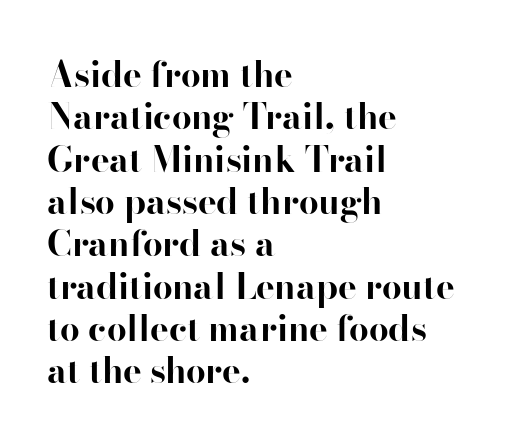
The image shows 35 px bold sans-serif type, upright; set left-aligned, line spacing 1.21x, normal letter spacing, not underlined; high stroke contrast and a small x-height.
